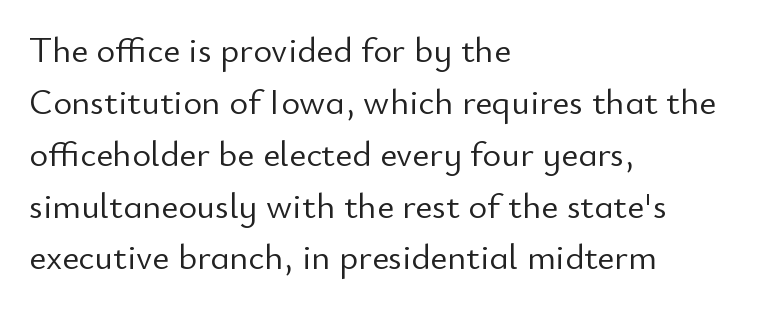
Stems here are at most as thick as an everyday book face. The axis of the letterforms is exactly vertical. Typographically, this falls in the sans-serif category. Students, note that the glyphs here touch the page at normal intervals. Glance below the letters and you will spot only blank space.
